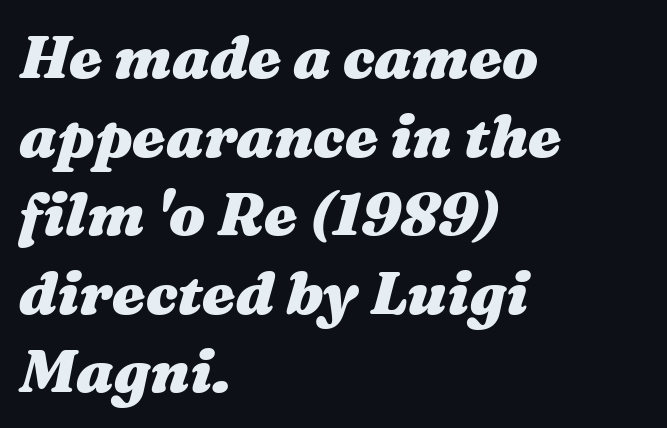
The rows are spaced the way most documents space them. Varying glyph widths throughout — classic text-font behaviour. The ragged edge is on the right, which tells us the setting is flush left. Quick note: italic.
